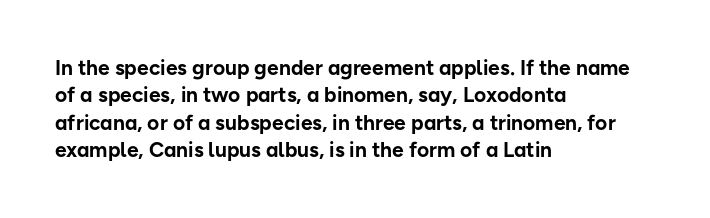
Q: Is the text bold? A: Yes.
Q: Is the text italic (slanted)? A: No, it is upright.
Q: Is the text underlined? A: No.
Q: How is the paragraph aligned? A: Left-aligned.
Q: Is the spacing between letters normal or unusually wide? A: Normal.
Q: Is the spacing between lines tight, normal or loose? A: Normal.
